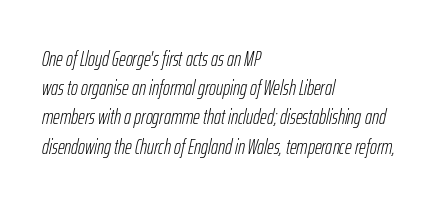
The glyphs are unaccompanied by any horizontal stroke below them. This sample uses plain, unmodified letter spacing. Italic? Definitely — the glyphs are oblique. Bold? No — there's no thickening of the strokes. If you drew a ruler down the left edge, every line would touch it.
